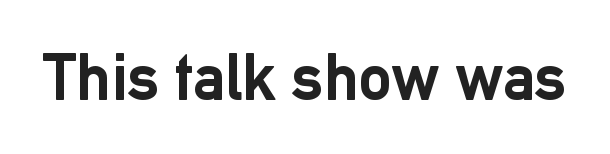
{"serif": "no", "italic": "no", "bold": "yes", "weight": "semibold", "width": "normal", "stroke_contrast": "low", "x_height": "medium", "monospaced": "no", "underline": "no", "letter_spacing": "normal", "letter_spacing_em": 0.0, "glyph_px": 66}
